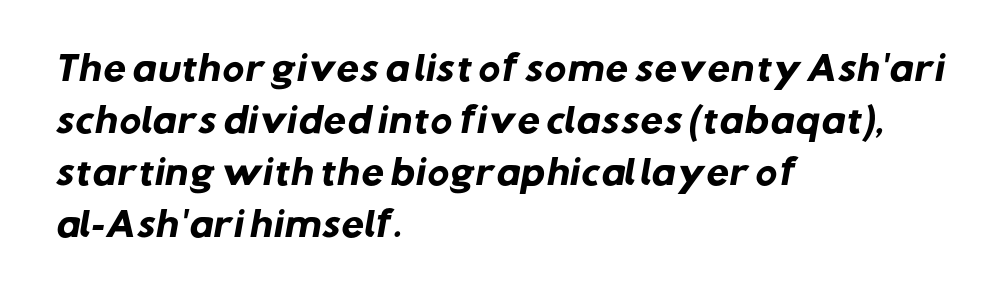
{"serif": "no", "bold": "yes", "weight": "heavy", "width": "normal", "stroke_contrast": "low", "x_height": "medium", "monospaced": "no", "underline": "no", "align": "left", "line_spacing": "normal", "line_spacing_ratio": 1.58, "letter_spacing": "normal", "letter_spacing_em": 0.0, "glyph_px": 33}
